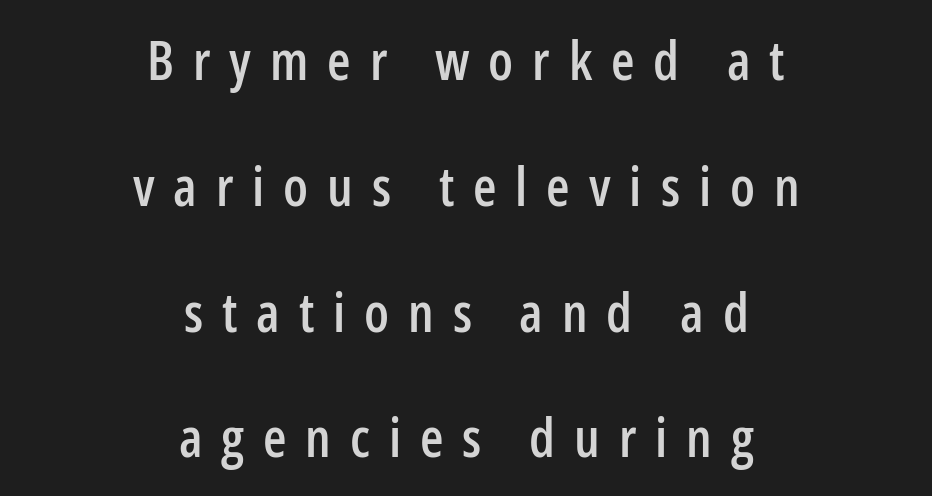
The image shows 54 px condensed sans-serif type, upright; set centered, loose line spacing (2.33x), unusually wide letter spacing (+0.35 em), not underlined; low stroke contrast and a medium x-height.
